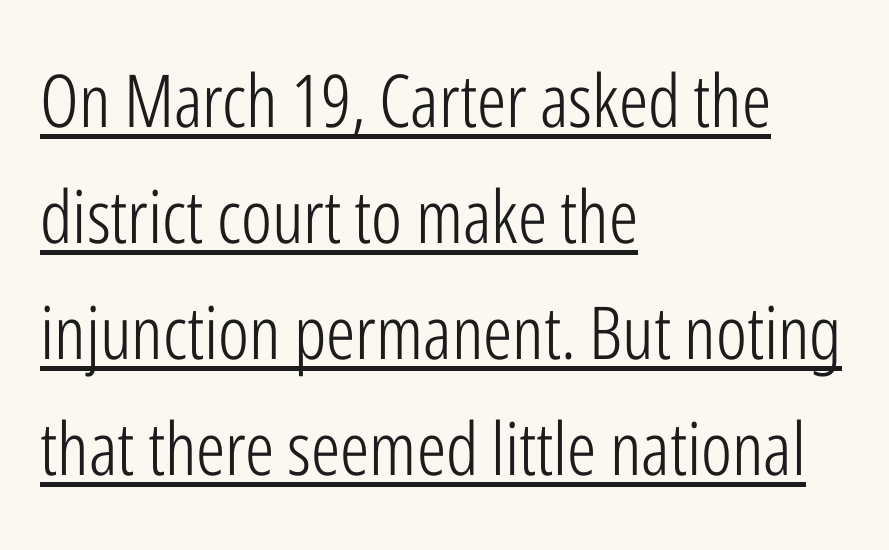
{"serif": "no", "italic": "no", "bold": "no", "weight": "light", "width": "condensed", "stroke_contrast": "low", "x_height": "medium", "monospaced": "no", "underline": "yes", "align": "left", "line_spacing": "normal", "line_spacing_ratio": 1.59, "letter_spacing": "normal", "letter_spacing_em": 0.0, "glyph_px": 73}
